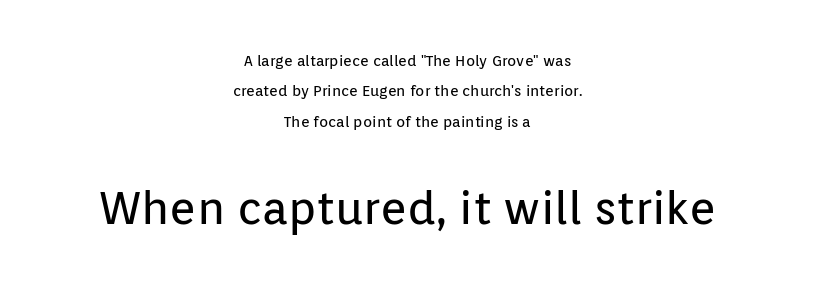
Do the characters align in a grid? No, the font is proportional. The specimen omits any rule beneath the text block's lines. The weight tops out at a normal text grade. These lines keep a tight, regular rhythm from letter to letter. The font's upright variant was chosen for this text. Rows of type keep a wide berth in the vertical direction.
